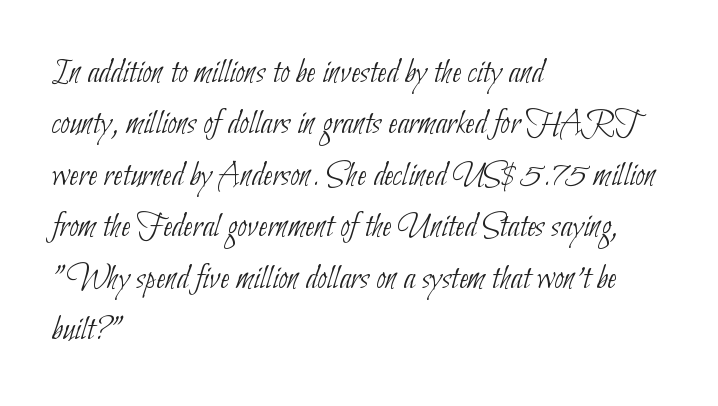
The strokes carry an ordinary text weight at most. The face used here is rendered with its standard letterfit. The lines sit at an ordinary, default distance from one another. Words float on clear page, feet unadorned. The typeface chosen for these lines omits serifs.
